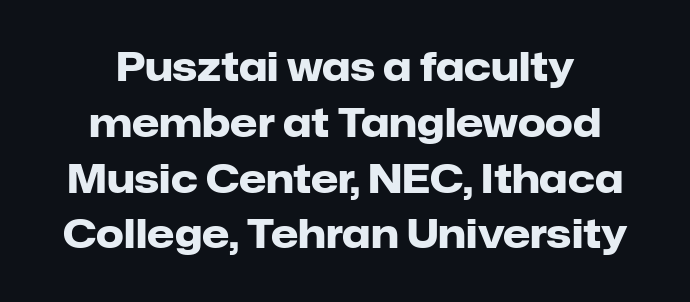
Q: Is the text bold? A: Yes.
Q: Is the text italic (slanted)? A: No, it is upright.
Q: Is the typeface a serif or a sans-serif typeface? A: Sans-serif.
Q: Is the text underlined? A: No.
Q: How is the paragraph aligned? A: Centered.
Q: Is the spacing between letters normal or unusually wide? A: Normal.
Q: Is the spacing between lines tight, normal or loose? A: Normal.
Q: Width (condensed, normal, or wide)? A: Normal.
Q: Stroke contrast? A: Low.
Q: x-height? A: Medium.
Q: Monospaced? A: No.
